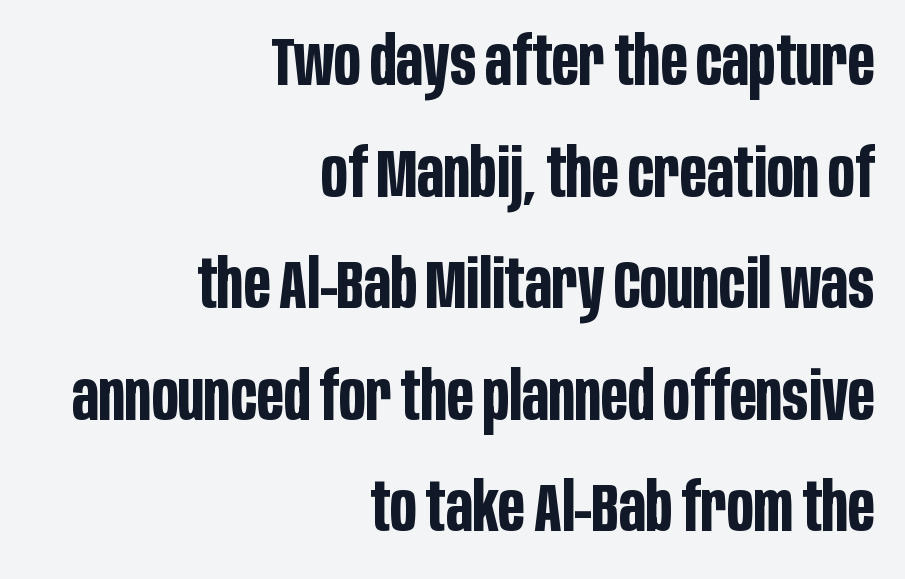
The image shows 68 px bold, condensed sans-serif type, upright; set right-aligned, normal line spacing (1.64x), normal letter spacing, not underlined; low stroke contrast and a large x-height.
